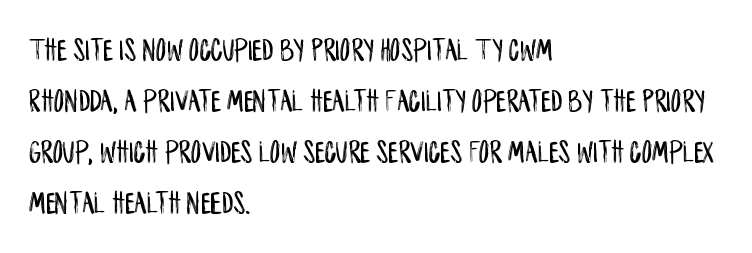
Q: Is the text italic (slanted)? A: No, it is upright.
Q: Is the typeface a serif or a sans-serif typeface? A: Sans-serif.
Q: Is the text underlined? A: No.
Q: How is the paragraph aligned? A: Left-aligned.
Q: Is the spacing between letters normal or unusually wide? A: Normal.
Q: Is the spacing between lines tight, normal or loose? A: Normal.
Q: Width (condensed, normal, or wide)? A: Condensed.
Q: Stroke contrast? A: Low.
Q: x-height? A: Large.
Q: Monospaced? A: No.
